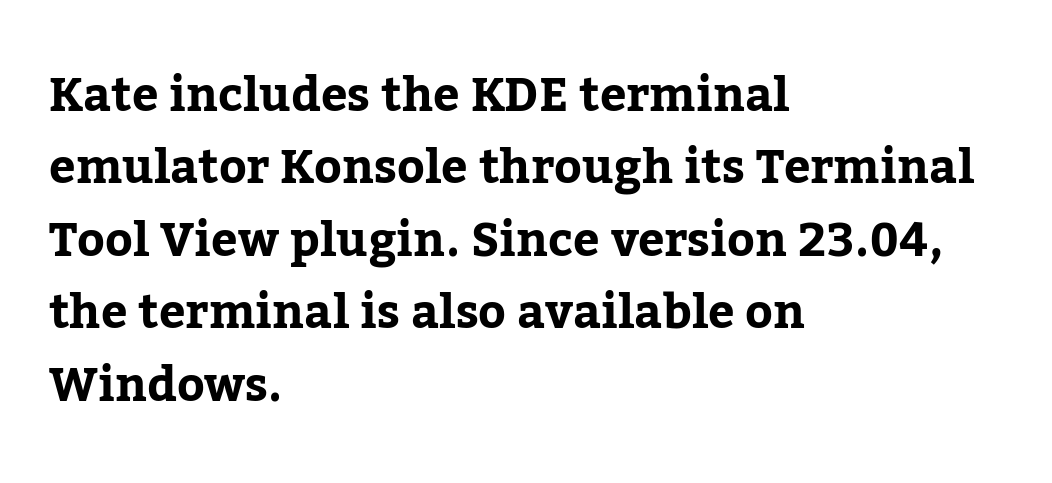
The image shows 47 px bold serif type, upright; set left-aligned, normal line spacing (1.54x), normal letter spacing, not underlined; low stroke contrast and a medium x-height.
